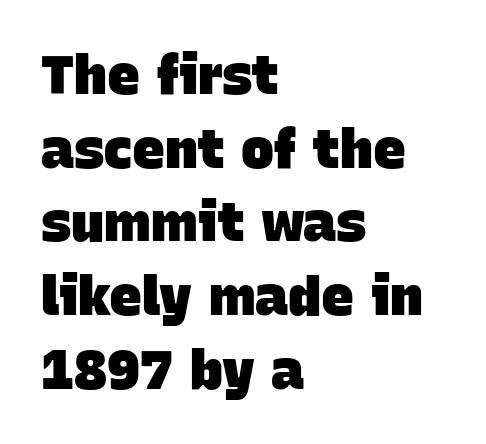
This rendering features lettering with no underline. No extra tracking has been applied to these lines. What kind of face is this? One without serifs — a sans. The passage is arranged the way most books set body copy — flush left. Does the leading feel generous? No, just average.
